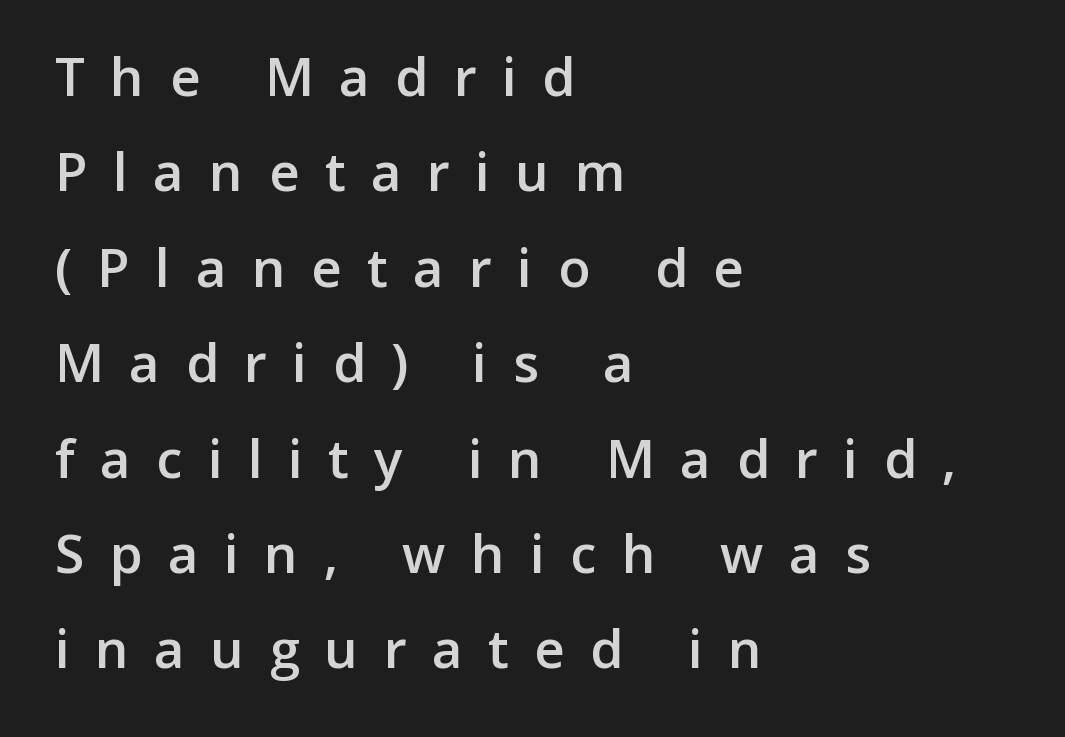
The image shows 53 px semibold sans-serif type, upright; set left-aligned, line spacing 1.8x, unusually wide letter spacing (+0.48 em), not underlined; low stroke contrast and a medium x-height.
